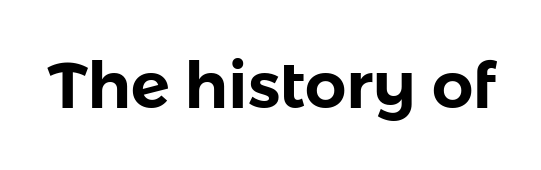
{"serif": "no", "italic": "no", "width": "normal", "stroke_contrast": "low", "x_height": "medium", "monospaced": "no", "underline": "no", "letter_spacing": "normal", "letter_spacing_em": 0.0, "glyph_px": 65}
